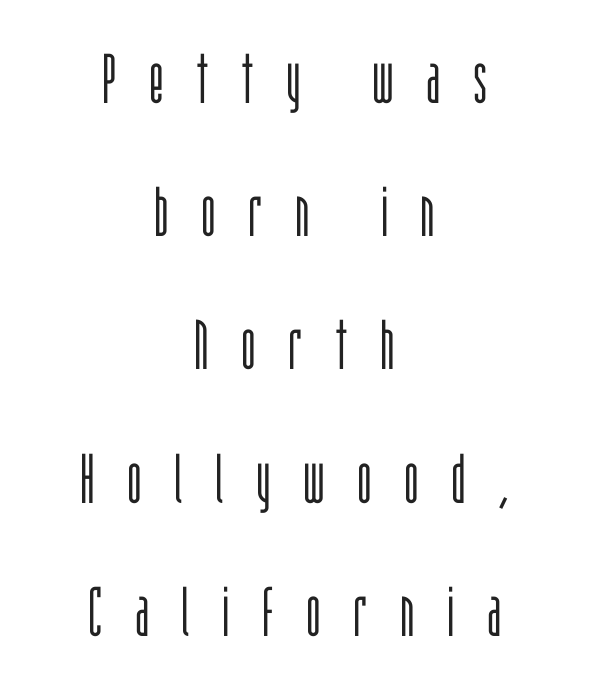
{"serif": "no", "italic": "no", "bold": "no", "weight": "light", "width": "condensed", "stroke_contrast": "low", "x_height": "large", "monospaced": "no", "underline": "no", "align": "center", "line_spacing": "loose", "line_spacing_ratio": 1.93, "letter_spacing": "wide", "letter_spacing_em": 0.47, "glyph_px": 69}
